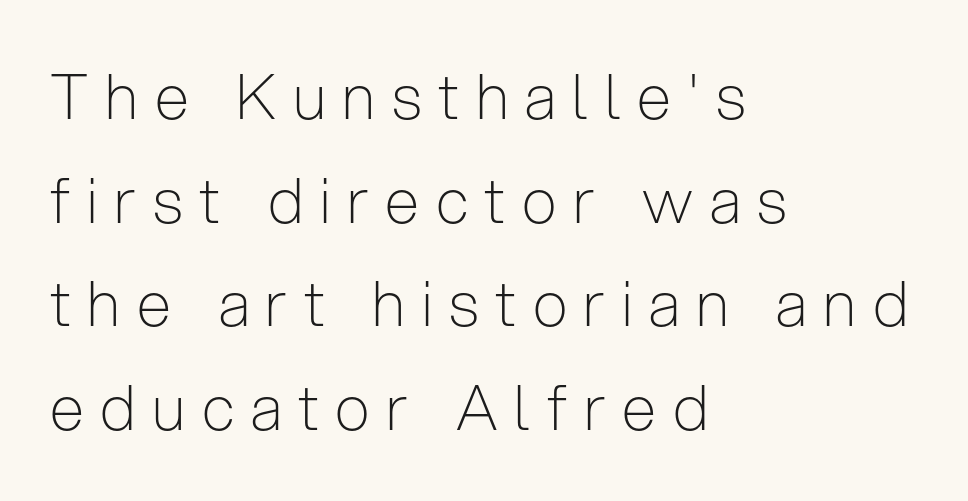
No extra ink here — the face is not bold. Each letter keeps its own natural width here, so spacing adapts to shape. This sample keeps an unexceptional amount of space between lines. All the whitespace from short lines collects on the right. Type style note: lacks serifs.
